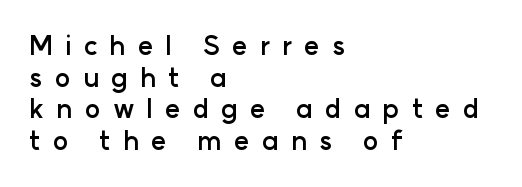
Q: Is the text bold? A: Yes.
Q: Is the text italic (slanted)? A: No, it is upright.
Q: Is the text underlined? A: No.
Q: How is the paragraph aligned? A: Left-aligned.
Q: Is the spacing between letters normal or unusually wide? A: Unusually wide.
